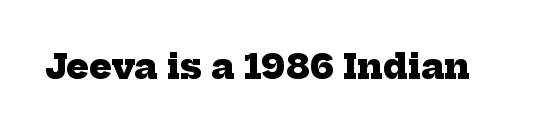
{"serif": "yes", "bold": "yes", "weight": "heavy", "width": "normal", "stroke_contrast": "low", "x_height": "medium", "monospaced": "no", "underline": "no", "letter_spacing": "normal", "letter_spacing_em": 0.0, "glyph_px": 34}
